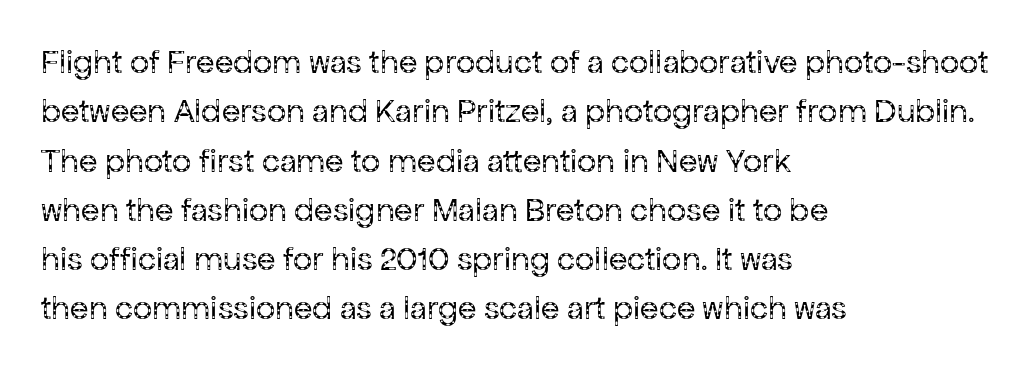
Caption: multi-line text, flush left, ragged right. Looks like regular typesetting: each glyph gets only the width it needs. Do the letters lean? They stand straight. A clean baseline with only descenders dipping below it. Nobody touched the tracking dial on this one. Serif or sans? Sans — the stroke terminals are bare.
